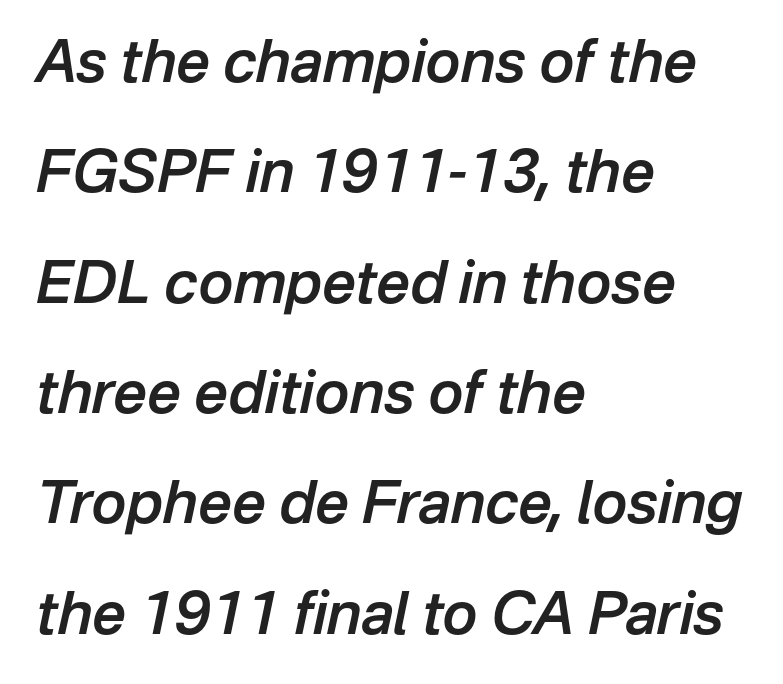
Q: Is the text bold? A: Semi-bold.
Q: Is the text italic (slanted)? A: Yes, it leans right by about 12 degrees.
Q: Is the text underlined? A: No.
Q: How is the paragraph aligned? A: Left-aligned.
Q: Is the spacing between letters normal or unusually wide? A: Normal.
Q: Width (condensed, normal, or wide)? A: Normal.
Q: Stroke contrast? A: Low.
Q: x-height? A: Medium.
Q: Monospaced? A: No.
